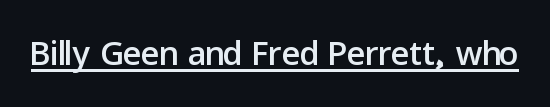
Q: Is the text italic (slanted)? A: No, it is upright.
Q: Is the typeface a serif or a sans-serif typeface? A: Sans-serif.
Q: Is the text underlined? A: Yes.
Q: Is the spacing between letters normal or unusually wide? A: Normal.
Q: Width (condensed, normal, or wide)? A: Normal.
Q: Stroke contrast? A: Low.
Q: x-height? A: Medium.
Q: Monospaced? A: No.
